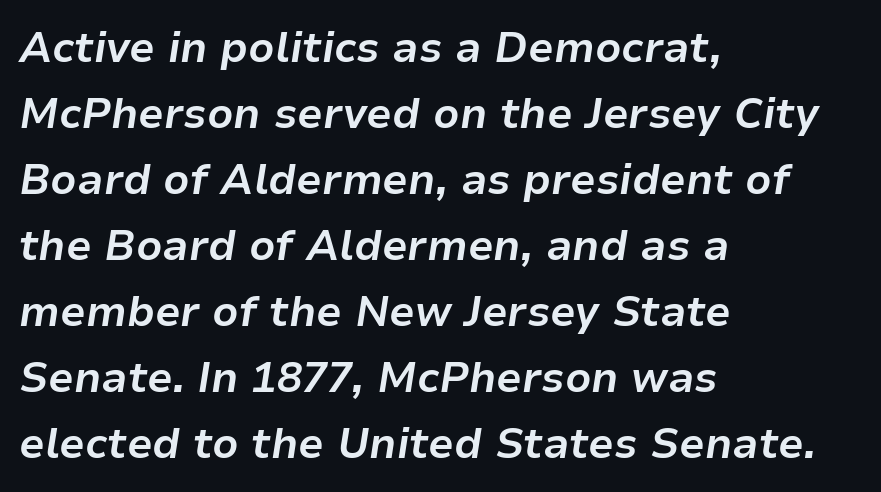
Q: Is the text bold? A: Yes.
Q: Is the text italic (slanted)? A: Yes, it leans right by about 9 degrees.
Q: Is the text underlined? A: No.
Q: How is the paragraph aligned? A: Left-aligned.
Q: Is the spacing between letters normal or unusually wide? A: Normal.
Q: Is the spacing between lines tight, normal or loose? A: Normal.
Q: Width (condensed, normal, or wide)? A: Normal.
Q: Stroke contrast? A: Low.
Q: x-height? A: Medium.
Q: Monospaced? A: No.
